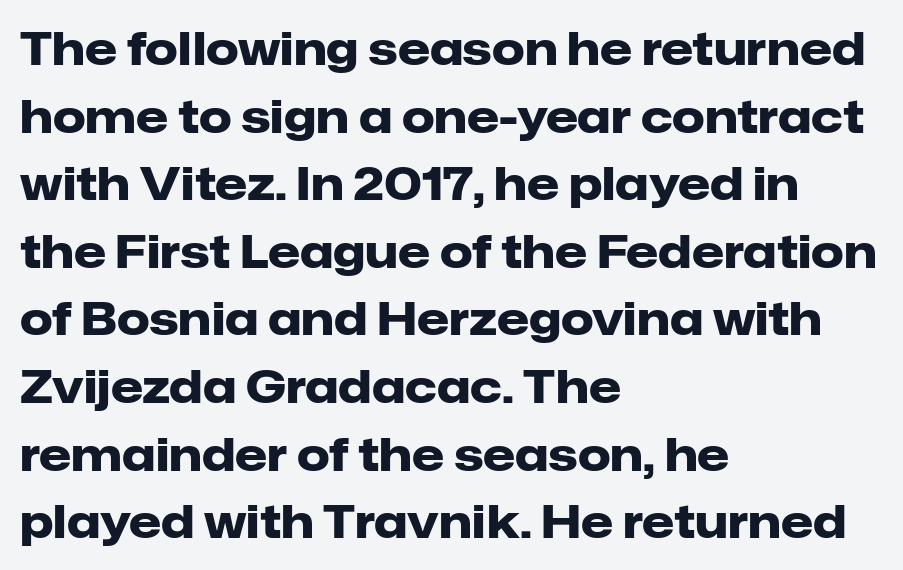
{"serif": "no", "italic": "no", "bold": "yes", "weight": "heavy", "width": "normal", "stroke_contrast": "low", "x_height": "medium", "monospaced": "no", "underline": "no", "align": "left", "line_spacing": "normal", "line_spacing_ratio": 1.47, "letter_spacing": "normal", "letter_spacing_em": 0.0, "glyph_px": 46}
